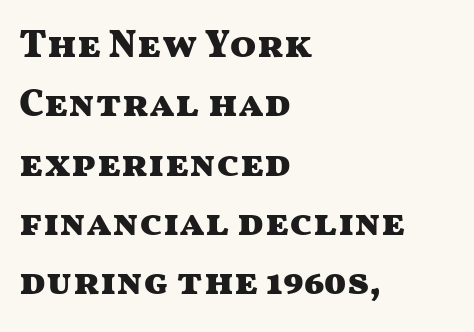
The image shows 39 px heavy, wide sans-serif type, upright; set left-aligned, normal line spacing (1.52x), normal letter spacing, not underlined; medium stroke contrast and a medium x-height.
